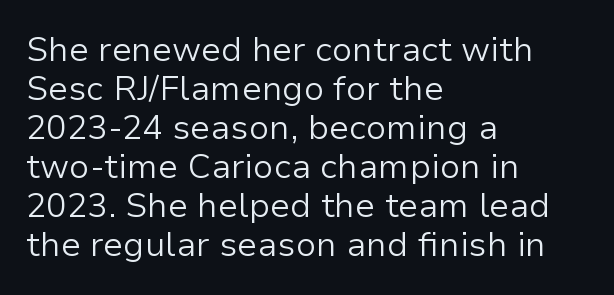
Q: Is the text bold? A: No.
Q: Is the text italic (slanted)? A: No, it is upright.
Q: Is the typeface a serif or a sans-serif typeface? A: Sans-serif.
Q: Is the text underlined? A: No.
Q: How is the paragraph aligned? A: Left-aligned.
Q: Is the spacing between letters normal or unusually wide? A: Normal.
Q: Is the spacing between lines tight, normal or loose? A: Tight.
Q: Width (condensed, normal, or wide)? A: Normal.
Q: Stroke contrast? A: Low.
Q: x-height? A: Medium.
Q: Monospaced? A: No.
